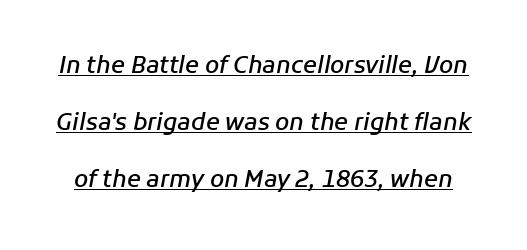
The image shows 23 px text type, italic (leaning right); set loose line spacing (2.48x), normal letter spacing, underlined.
